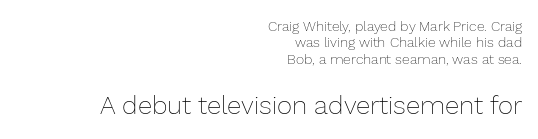
The image shows 26 px text type, upright; set right-aligned, line spacing 1.17x, normal letter spacing, not underlined; the second (bottom) block is 1.86x larger.
